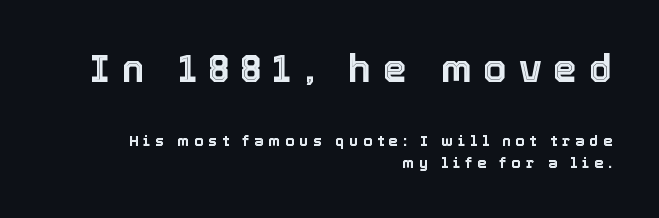
The image shows 38 px text type, upright; set right-aligned, normal line spacing (1.44x), unusually wide letter spacing (+0.31 em), not underlined; the first (top) block is 2.53x larger; a medium x-height.
